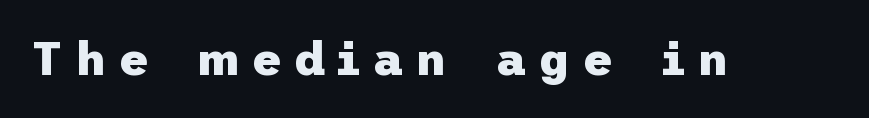
The image shows 47 px heavy sans-serif type, upright; set unusually wide letter spacing (+0.27 em), not underlined; low stroke contrast and a medium x-height.
